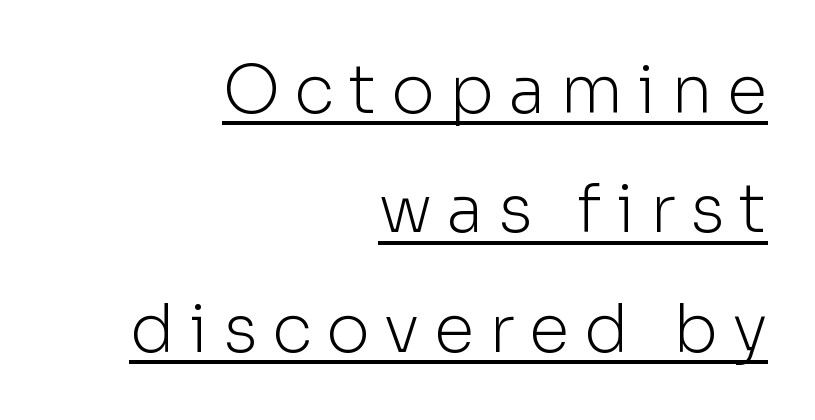
{"serif": "no", "italic": "no", "bold": "no", "weight": "light", "width": "normal", "stroke_contrast": "low", "x_height": "medium", "monospaced": "no", "underline": "yes", "align": "right", "line_spacing_ratio": 1.81, "letter_spacing": "wide", "letter_spacing_em": 0.22, "glyph_px": 66}
